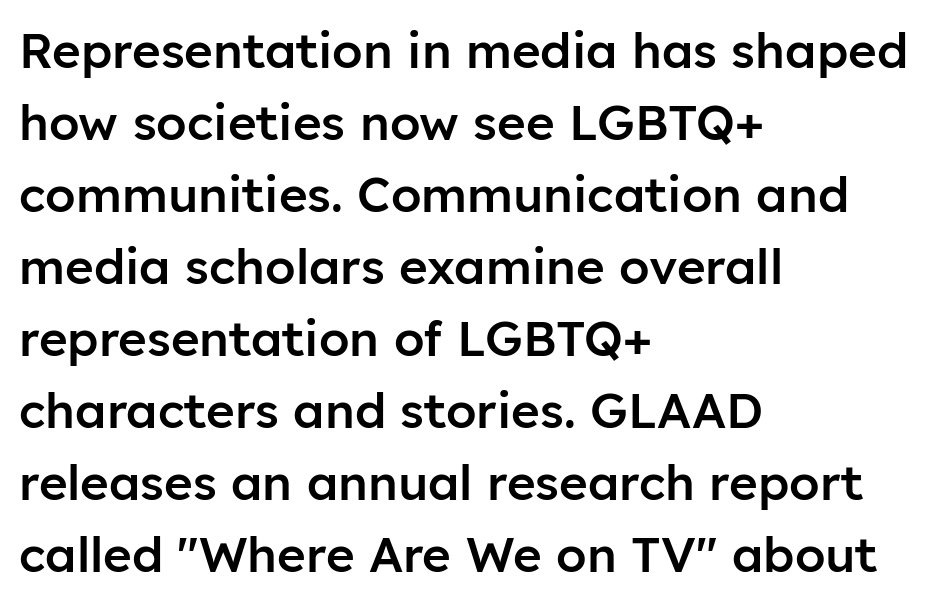
The compositor pushed each line to the left boundary. The sample has been set in demibold, a notch under bold. Words appear dense and cohesive because spacing is normal. Are there feet on the stems? There aren't — it's a sans. These lines are rendered in a variable-pitch font. The letters stand straight up with perfectly vertical stems.
